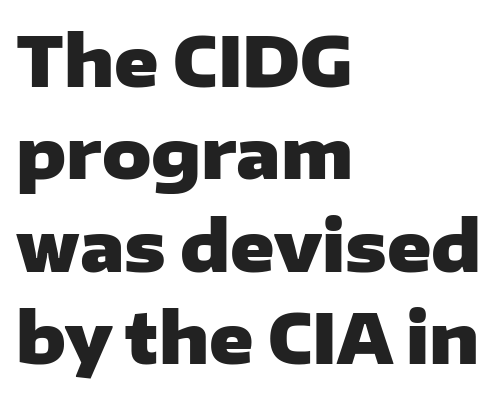
{"serif": "no", "italic": "no", "bold": "yes", "weight": "heavy", "width": "wide", "stroke_contrast": "low", "x_height": "medium", "monospaced": "no", "underline": "no", "align": "left", "line_spacing": "normal", "line_spacing_ratio": 1.36, "letter_spacing": "normal", "letter_spacing_em": 0.0, "glyph_px": 68}
